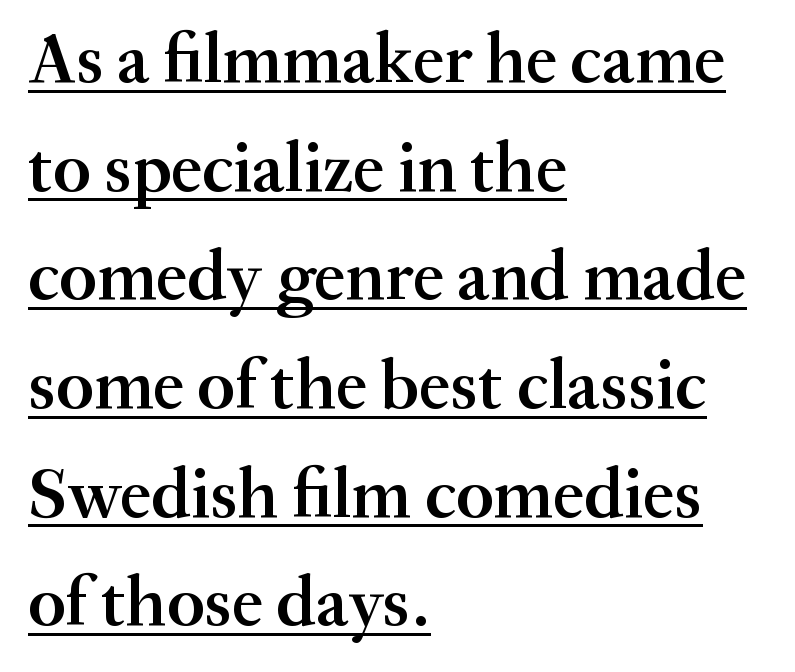
Q: Is the text bold? A: Semi-bold.
Q: Is the text italic (slanted)? A: No, it is upright.
Q: Is the typeface a serif or a sans-serif typeface? A: Serif.
Q: Is the text underlined? A: Yes.
Q: How is the paragraph aligned? A: Left-aligned.
Q: Is the spacing between letters normal or unusually wide? A: Normal.
Q: Is the spacing between lines tight, normal or loose? A: Normal.
Q: Width (condensed, normal, or wide)? A: Normal.
Q: Stroke contrast? A: Medium.
Q: x-height? A: Small.
Q: Monospaced? A: No.
